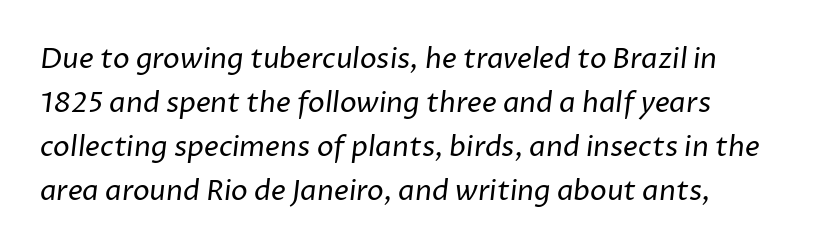
The passage shown stacks its lines at a standard gap. In CSS terms this would be text-align: left. The foot of each line stays bare and open. You can tell from the bare stems that sans-serif type was used. Honestly, the letter spacing is just normal — you wouldn't notice it.
